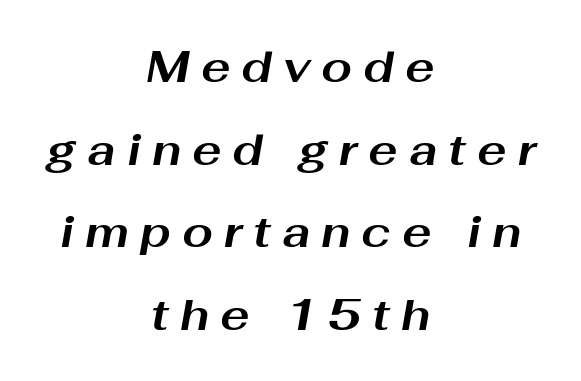
The image shows 44 px bold, wide type, italic (leaning right); set centered, line spacing 1.88x, unusually wide letter spacing (+0.25 em), not underlined; medium stroke contrast and a medium x-height.
